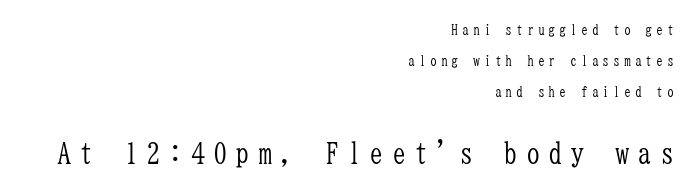
Q: Is the text bold? A: No.
Q: Is the text italic (slanted)? A: No, it is upright.
Q: Is the typeface a serif or a sans-serif typeface? A: Serif.
Q: Is the text underlined? A: No.
Q: How is the paragraph aligned? A: Right-aligned.
Q: Is the spacing between letters normal or unusually wide? A: Unusually wide.
Q: Is the spacing between lines tight, normal or loose? A: Loose.
Q: Which block of text is set in a larger size, the first (top) or the second (bottom)? A: The second (bottom) one.
Q: Width (condensed, normal, or wide)? A: Condensed.
Q: Stroke contrast? A: Low.
Q: x-height? A: Medium.
Q: Monospaced? A: Yes.
